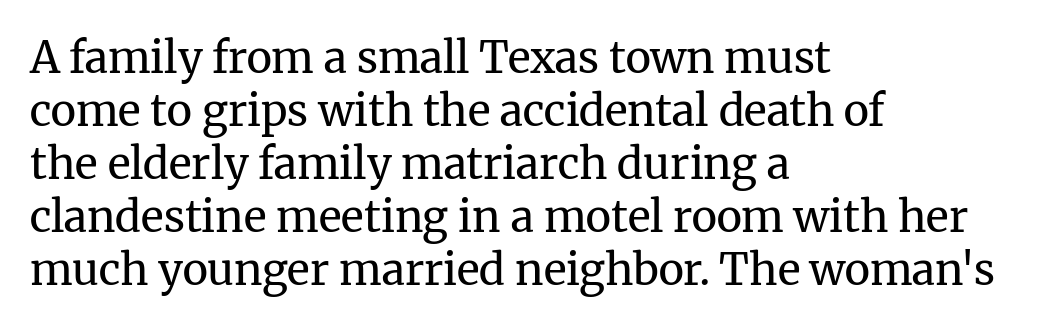
Q: Is the text bold? A: No.
Q: Is the text italic (slanted)? A: No, it is upright.
Q: Is the typeface a serif or a sans-serif typeface? A: Serif.
Q: Is the text underlined? A: No.
Q: How is the paragraph aligned? A: Left-aligned.
Q: Is the spacing between letters normal or unusually wide? A: Normal.
Q: Width (condensed, normal, or wide)? A: Normal.
Q: Stroke contrast? A: Medium.
Q: x-height? A: Medium.
Q: Monospaced? A: No.
